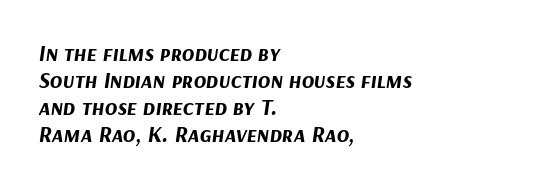
The image shows 23 px bold type, italic (leaning right); set left-aligned, line spacing 1.17x, normal letter spacing, not underlined.
